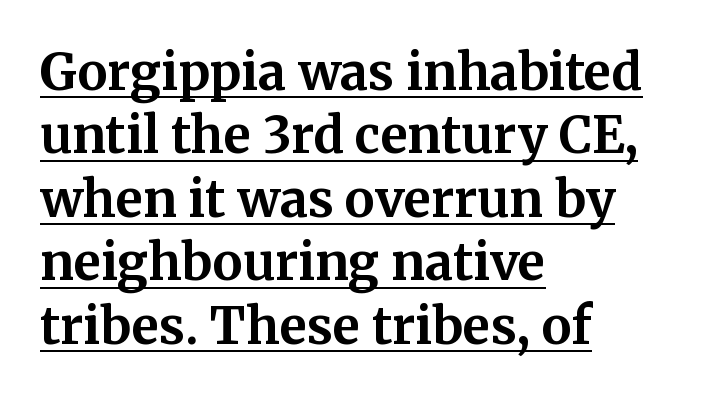
{"serif": "yes", "italic": "no", "bold": "yes", "weight": "bold", "width": "normal", "stroke_contrast": "medium", "x_height": "medium", "monospaced": "no", "underline": "yes", "align": "left", "line_spacing": "normal", "line_spacing_ratio": 1.27, "letter_spacing": "normal", "letter_spacing_em": 0.0, "glyph_px": 50}
